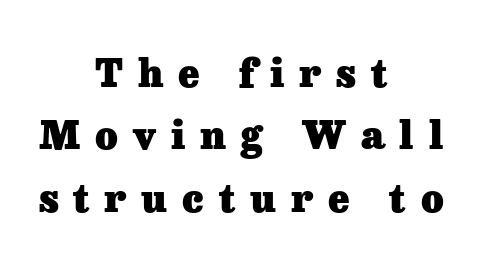
The image shows 39 px heavy serif type, upright; set centered, normal line spacing (1.6x), unusually wide letter spacing (+0.38 em), not underlined; low stroke contrast and a medium x-height.
